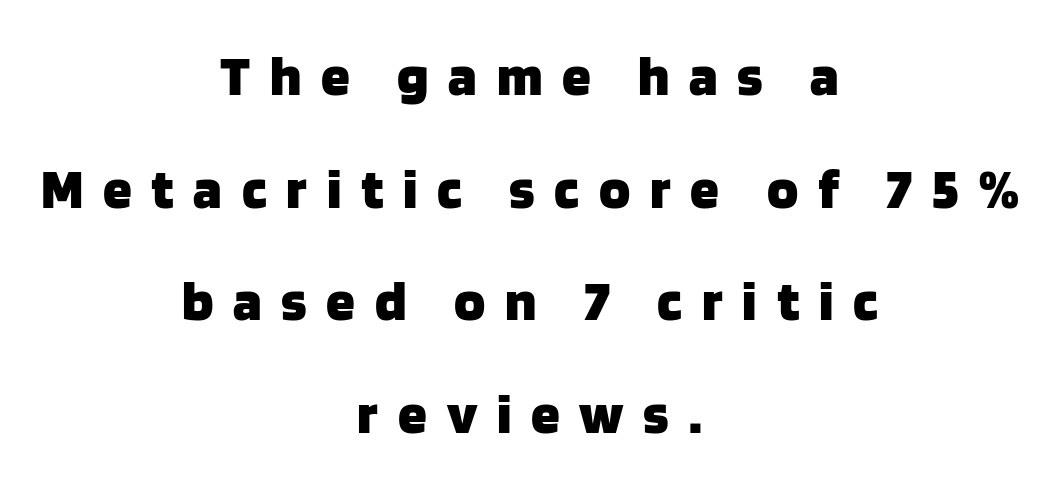
The image shows 58 px heavy sans-serif type, upright; set centered, loose line spacing (1.94x), unusually wide letter spacing (+0.34 em), not underlined; low stroke contrast and a large x-height.
